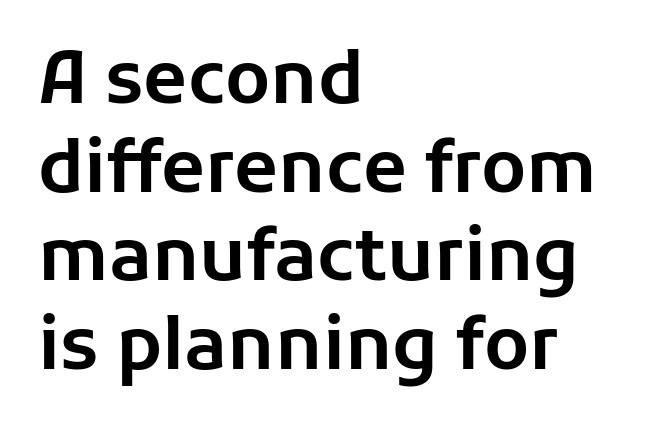
{"serif": "no", "italic": "no", "width": "normal", "stroke_contrast": "low", "x_height": "medium", "monospaced": "no", "underline": "no", "align": "left", "line_spacing_ratio": 1.23, "letter_spacing": "normal", "letter_spacing_em": 0.0, "glyph_px": 72}
